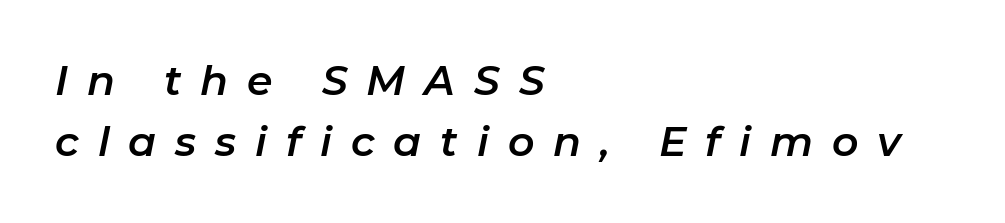
The image shows 41 px text type, italic (leaning right); set left-aligned, normal line spacing (1.49x), unusually wide letter spacing (+0.46 em), not underlined; low stroke contrast and a medium x-height.
